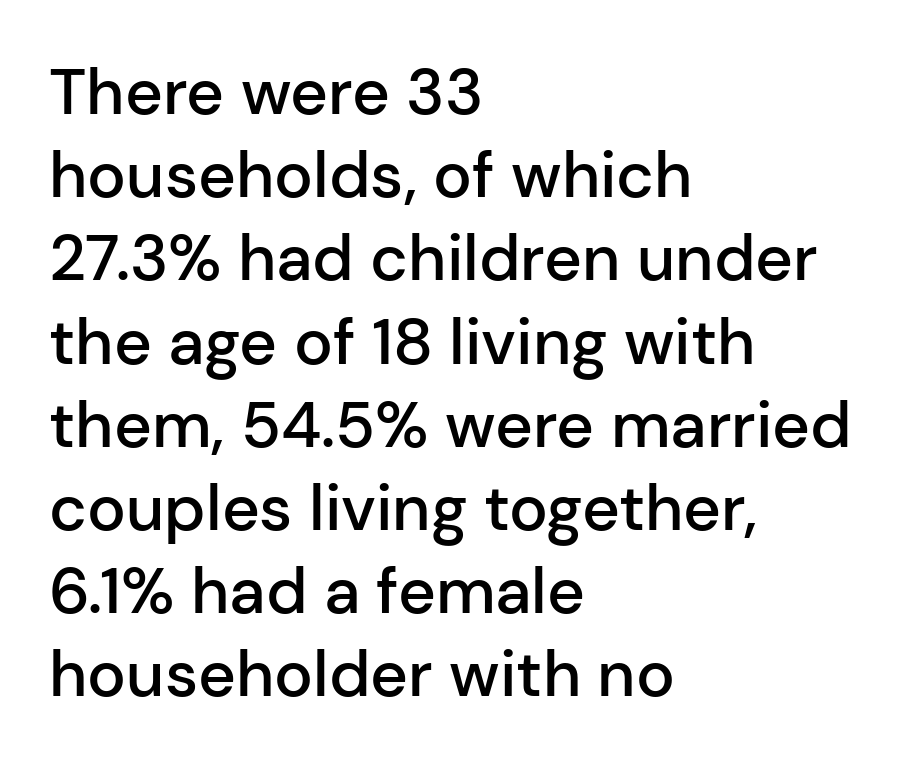
Designer's note — italics off, roman on. Is the block centered? No — it sits flush against the left margin. Semibold letterforms, between regular and bold. This sample has the flowing, uneven cadence of proportional lettering. The rendering keeps characters at their native spacing. The lines sit at an ordinary, default distance from one another.
